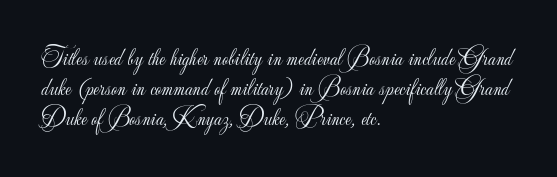
The image shows 24 px text type; set left-aligned, normal line spacing (1.26x), normal letter spacing, not underlined.
